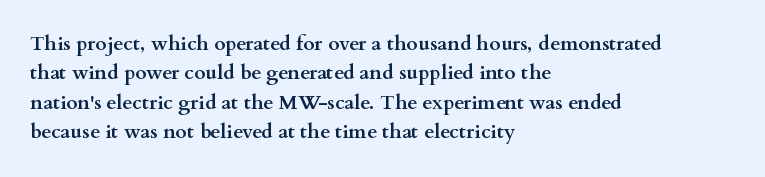
The image shows 20 px bold type, upright; set left-aligned, normal line spacing (1.47x), normal letter spacing, not underlined.
